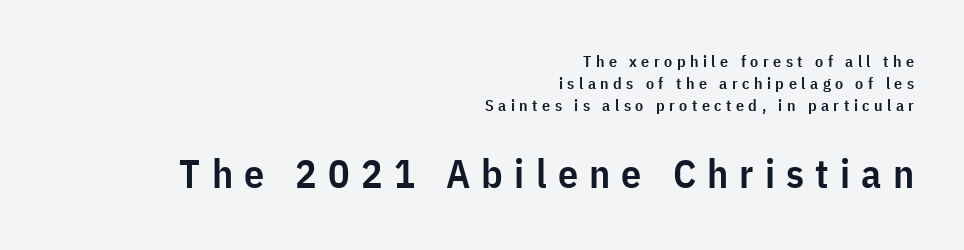
The passage shown is semibold, sitting just below true bold. The ragged edge is on the left, which tells us the setting is flush right. Honestly, the row spacing looks completely unremarkable. Descender tails drop into unmarked territory. Glyph-to-glyph distance is far greater than everyday printed text.
